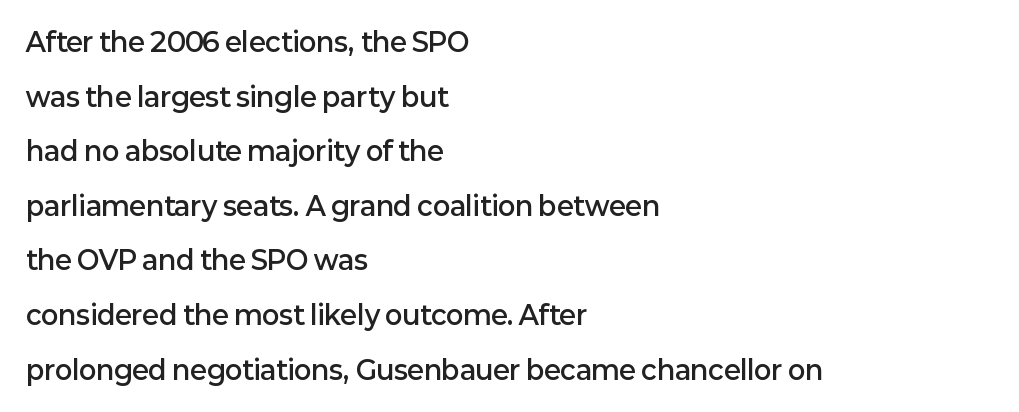
{"italic": "no", "bold": "semi", "underline": "no", "align": "left", "line_spacing": "loose", "line_spacing_ratio": 2.1, "letter_spacing": "normal", "letter_spacing_em": 0.0, "glyph_px": 26}
